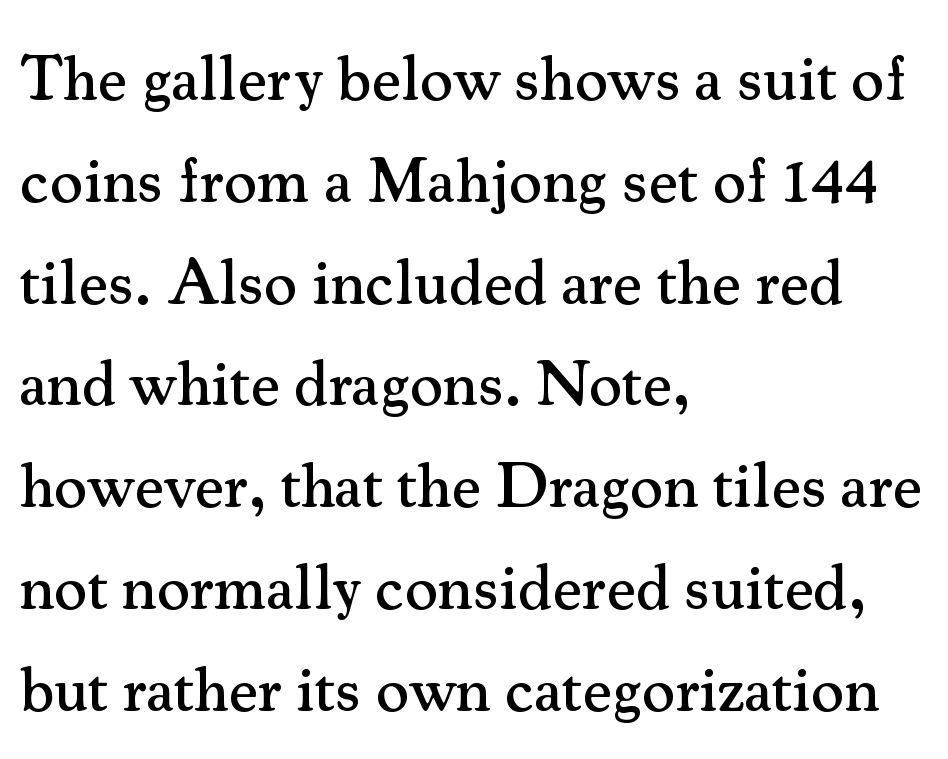
{"serif": "yes", "italic": "no", "width": "normal", "stroke_contrast": "medium", "x_height": "small", "monospaced": "no", "underline": "no", "align": "left", "line_spacing": "normal", "line_spacing_ratio": 1.59, "letter_spacing": "normal", "letter_spacing_em": 0.0, "glyph_px": 64}
